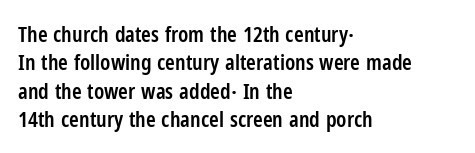
The image shows 22 px text type, upright; set left-aligned, normal line spacing (1.29x), normal letter spacing, not underlined.
